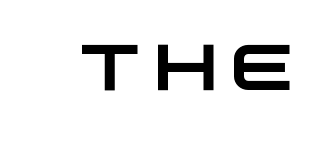
The image shows 65 px wide sans-serif type; set not underlined; low stroke contrast and a large x-height.
